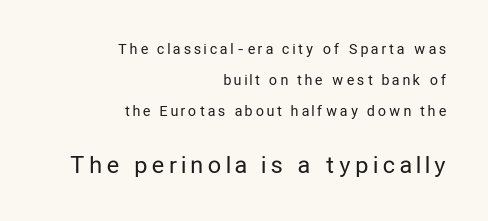
Q: Is the text bold? A: No.
Q: Is the text italic (slanted)? A: No, it is upright.
Q: Is the text underlined? A: No.
Q: How is the paragraph aligned? A: Right-aligned.
Q: Is the spacing between letters normal or unusually wide? A: Unusually wide.
Q: Is the spacing between lines tight, normal or loose? A: Loose.
Q: Which block of text is set in a larger size, the first (top) or the second (bottom)? A: The second (bottom) one.
